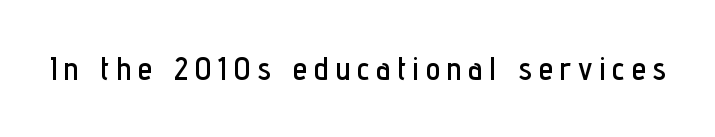
Q: Is the text italic (slanted)? A: No, it is upright.
Q: Is the typeface a serif or a sans-serif typeface? A: Sans-serif.
Q: Is the text underlined? A: No.
Q: Is the spacing between letters normal or unusually wide? A: Unusually wide.
Q: Width (condensed, normal, or wide)? A: Condensed.
Q: Stroke contrast? A: Low.
Q: x-height? A: Medium.
Q: Monospaced? A: No.
